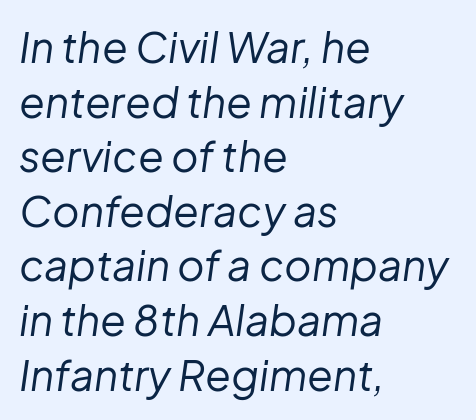
Q: Is the text bold? A: No.
Q: Is the text italic (slanted)? A: Yes, it leans right by about 8 degrees.
Q: Is the text underlined? A: No.
Q: How is the paragraph aligned? A: Left-aligned.
Q: Is the spacing between letters normal or unusually wide? A: Normal.
Q: Is the spacing between lines tight, normal or loose? A: Normal.
Q: Width (condensed, normal, or wide)? A: Normal.
Q: Stroke contrast? A: Low.
Q: x-height? A: Medium.
Q: Monospaced? A: No.
